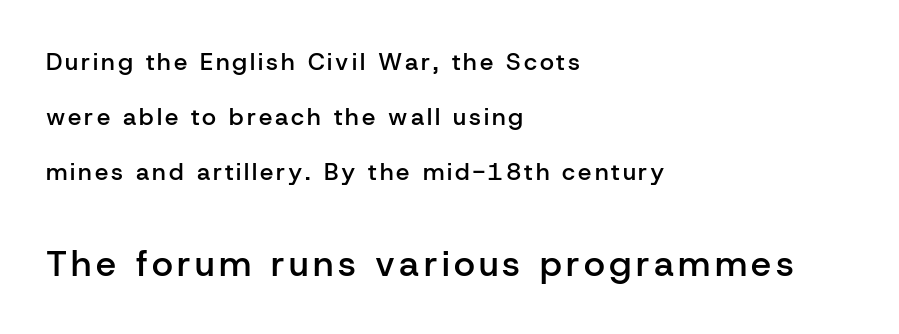
{"serif": "no", "italic": "no", "bold": "semi", "weight": "semibold", "width": "normal", "stroke_contrast": "low", "x_height": "medium", "monospaced": "no", "underline": "no", "align": "left", "line_spacing": "loose", "line_spacing_ratio": 2.3, "larger_block": "second", "size_ratio": 1.5, "glyph_px": 36}
